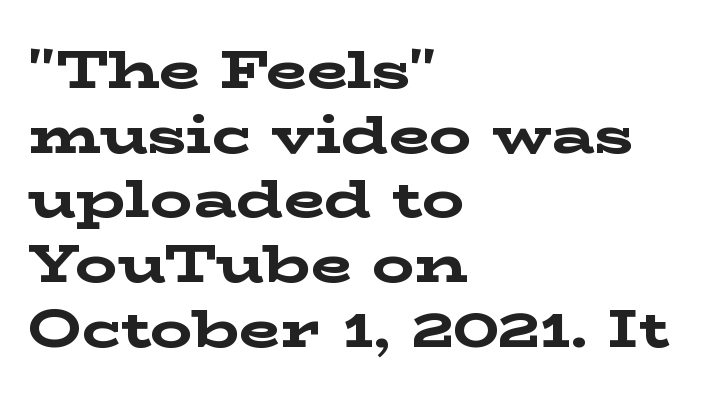
The face used here is seriffed, in the tradition of book romans. Quick note: underline off. The line texture is even and compact thanks to regular tracking. Unlike italic type, these characters show no tilt at all.
